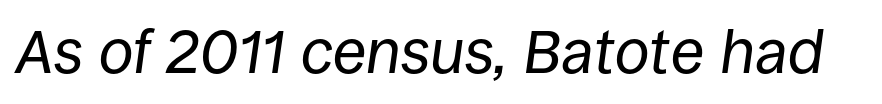
A typesetter would call this proportional, since set widths differ per character. The words here are not underlined. The letters are slanted; this is an italic face. Caption: face not bold, strokes unweighted. Spacing between characters is what you'd get straight out of the box.
